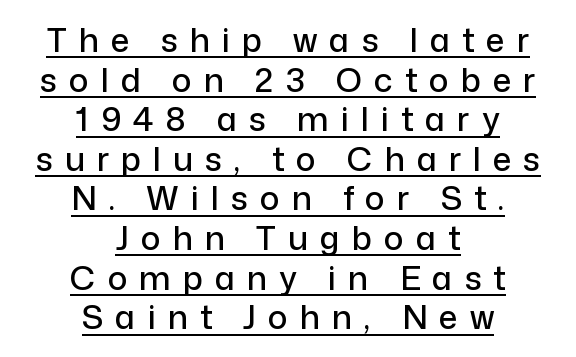
The image shows 33 px sans-serif type, upright; set centered, line spacing 1.2x, unusually wide letter spacing (+0.36 em), underlined; low stroke contrast and a medium x-height.
